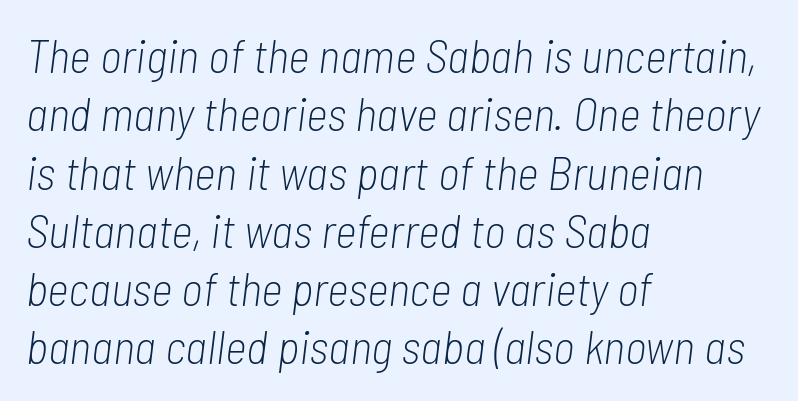
{"italic": "yes", "lean": "right", "slant_degrees": 7, "bold": "no", "weight": "light", "width": "condensed", "stroke_contrast": "low", "x_height": "medium", "monospaced": "no", "underline": "no", "align": "left", "line_spacing_ratio": 1.24, "letter_spacing": "normal", "letter_spacing_em": 0.0, "glyph_px": 47}
